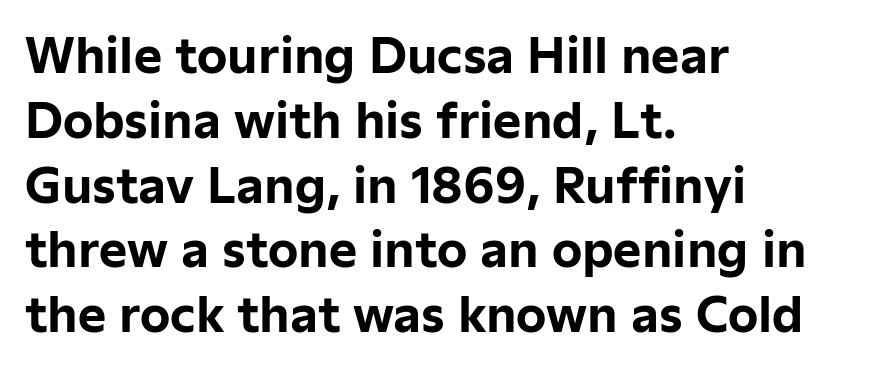
{"serif": "no", "italic": "no", "bold": "yes", "weight": "bold", "width": "normal", "stroke_contrast": "low", "x_height": "medium", "monospaced": "no", "underline": "no", "align": "left", "line_spacing": "normal", "line_spacing_ratio": 1.35, "letter_spacing": "normal", "letter_spacing_em": 0.0, "glyph_px": 48}
